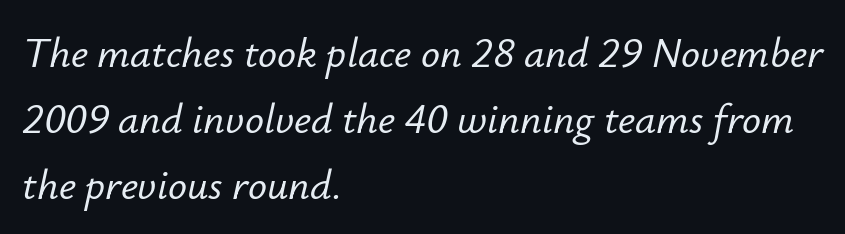
{"italic": "yes", "lean": "right", "slant_degrees": 12, "width": "normal", "stroke_contrast": "low", "x_height": "small", "monospaced": "no", "underline": "no", "align": "left", "line_spacing": "normal", "line_spacing_ratio": 1.57, "letter_spacing": "normal", "letter_spacing_em": 0.0, "glyph_px": 42}
